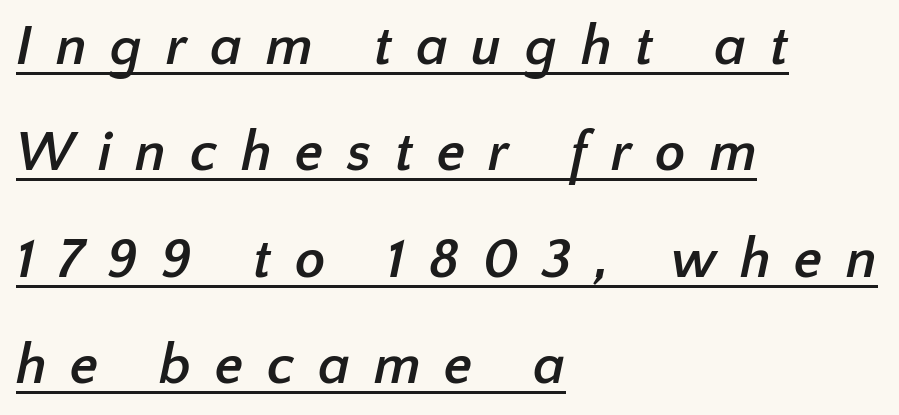
The image shows 56 px semibold sans-serif type; set left-aligned, loose line spacing (1.9x), unusually wide letter spacing (+0.42 em), underlined; low stroke contrast and a medium x-height.
